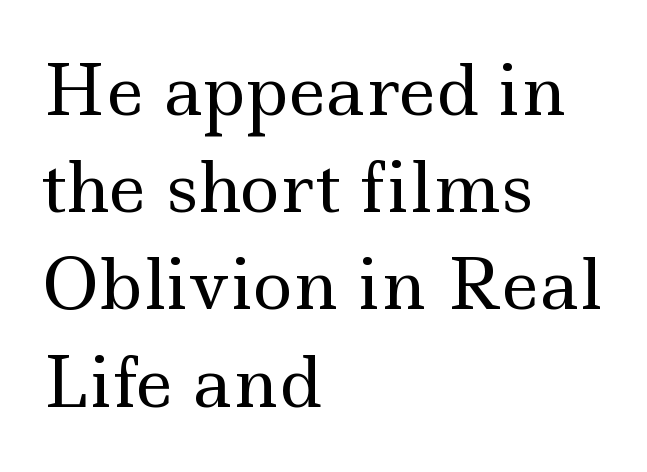
Q: Is the text bold? A: No.
Q: Is the text italic (slanted)? A: No, it is upright.
Q: Is the typeface a serif or a sans-serif typeface? A: Serif.
Q: Is the text underlined? A: No.
Q: How is the paragraph aligned? A: Left-aligned.
Q: Is the spacing between letters normal or unusually wide? A: Normal.
Q: Is the spacing between lines tight, normal or loose? A: Normal.
Q: Width (condensed, normal, or wide)? A: Wide.
Q: x-height? A: Small.
Q: Monospaced? A: No.
